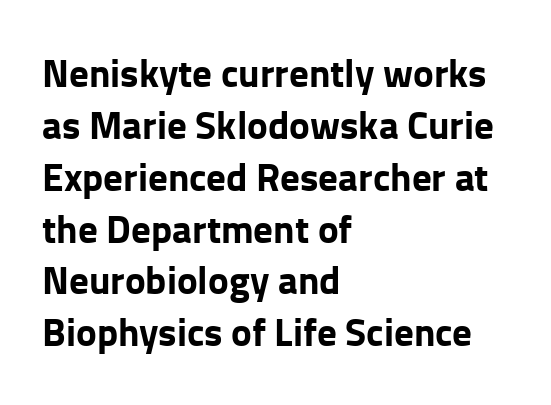
Think of a printed novel: that variable character pitch is what you see here. Nope, not italic — everything's standing straight. The line texture is even and compact thanks to regular tracking. Leading matches the norm, producing a regular column.
